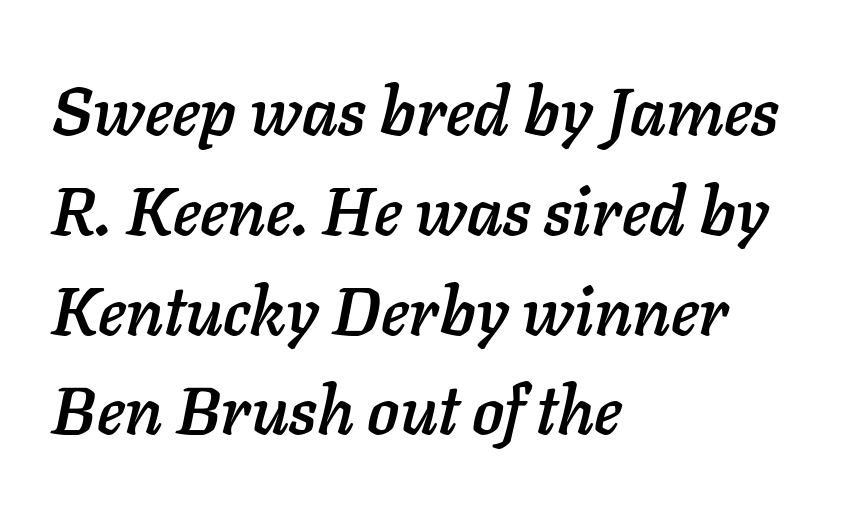
The image shows 67 px text type, italic (leaning right); set left-aligned, normal line spacing (1.49x), normal letter spacing, not underlined; low stroke contrast and a medium x-height.
